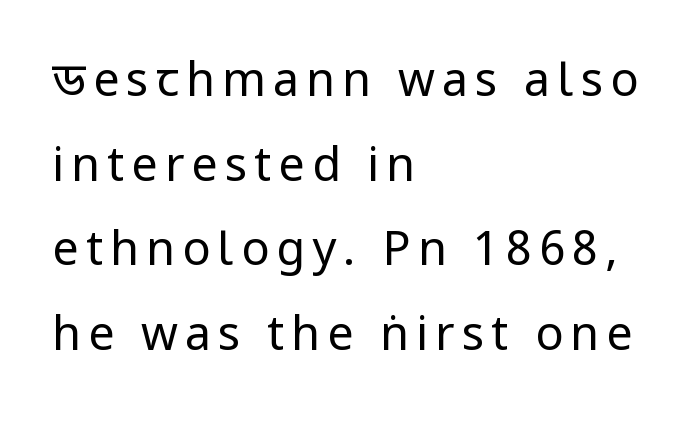
Q: Is the text bold? A: No.
Q: Is the text italic (slanted)? A: No, it is upright.
Q: Is the typeface a serif or a sans-serif typeface? A: Sans-serif.
Q: Is the text underlined? A: No.
Q: How is the paragraph aligned? A: Left-aligned.
Q: Width (condensed, normal, or wide)? A: Condensed.
Q: Stroke contrast? A: Low.
Q: x-height? A: Large.
Q: Monospaced? A: No.
